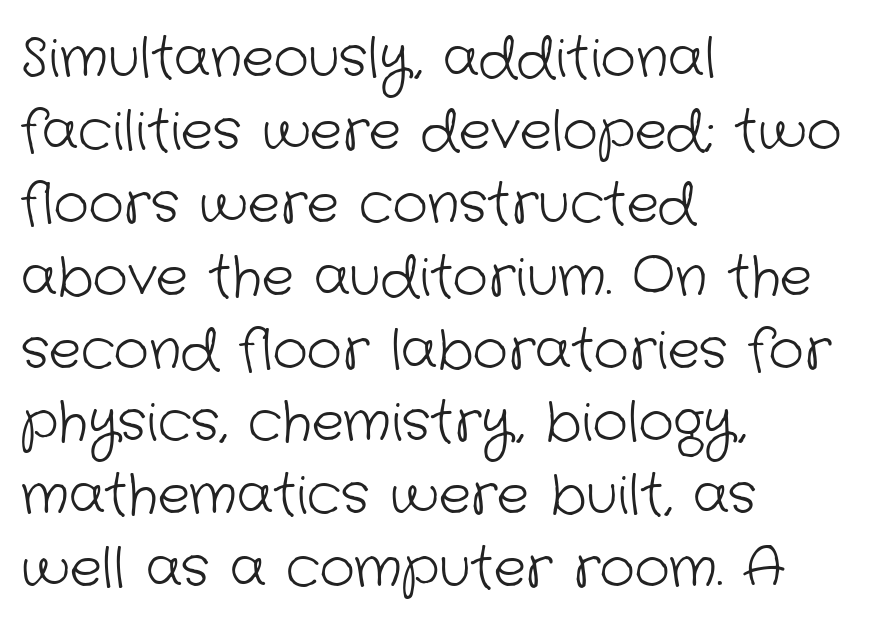
Q: Is the text bold? A: No.
Q: Is the typeface a serif or a sans-serif typeface? A: Sans-serif.
Q: Is the text underlined? A: No.
Q: How is the paragraph aligned? A: Left-aligned.
Q: Is the spacing between letters normal or unusually wide? A: Normal.
Q: Is the spacing between lines tight, normal or loose? A: Normal.
Q: Width (condensed, normal, or wide)? A: Normal.
Q: Stroke contrast? A: Low.
Q: x-height? A: Medium.
Q: Monospaced? A: No.
